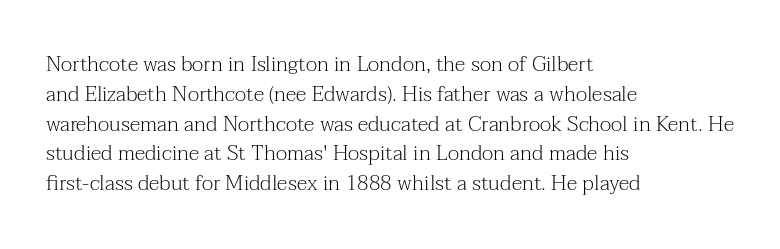
Quick note: interline space is typical. Nothing unusual about the tracking: characters are spaced as the font intends. Unmarked baselines from the first word to the last. No italicization has been applied; the sample stays upright.
